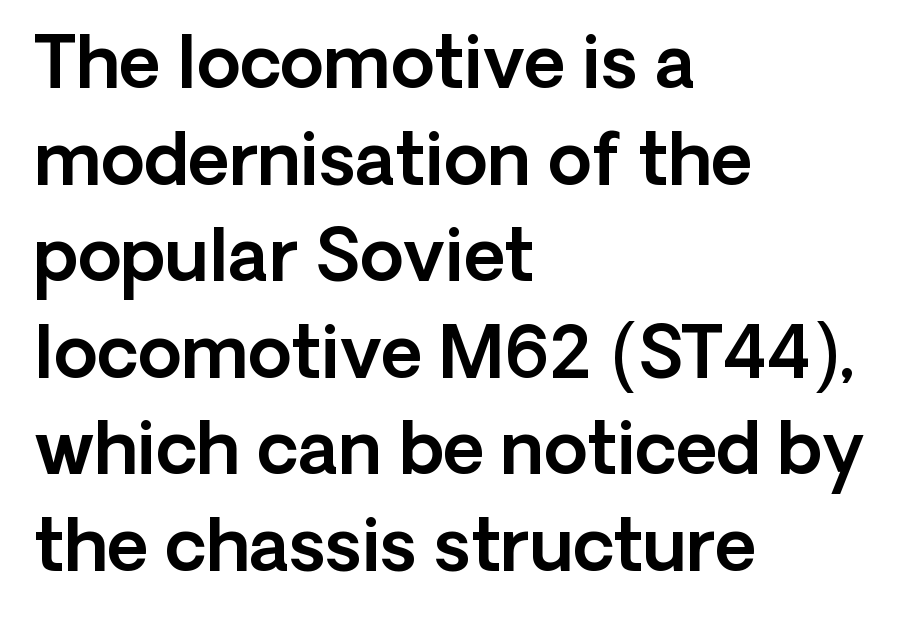
Ordinary non-slanted type is in use. Letter spacing: default. The rendering shows plain stroke endings on the letterforms — a sans-serif design. The setting favours the left margin, as ordinary paragraphs usually do. Reading down the column, the eye jumps a familiar distance to each next line.
